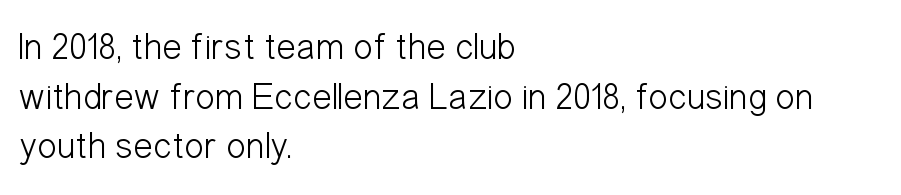
This sample uses an upright cut, with every glyph sitting square on the baseline. Regular leading. The face used here is a sans, in the tradition of grotesques and geometrics. The passage is arranged the way most books set body copy — flush left.
